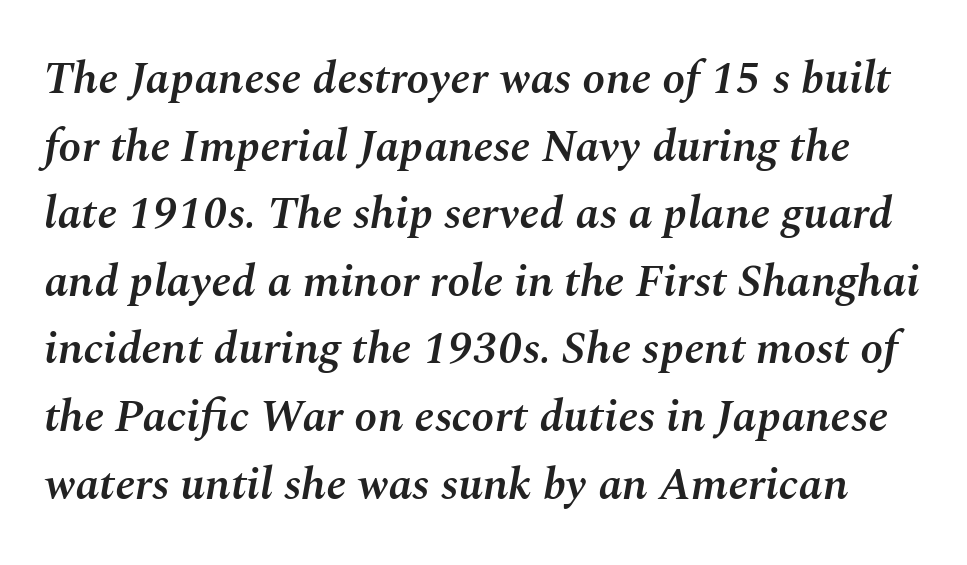
{"italic": "yes", "lean": "right", "slant_degrees": 10, "bold": "semi", "weight": "semibold", "width": "normal", "stroke_contrast": "medium", "x_height": "medium", "monospaced": "no", "underline": "no", "line_spacing": "normal", "line_spacing_ratio": 1.47, "letter_spacing": "normal", "letter_spacing_em": 0.0, "glyph_px": 46}
